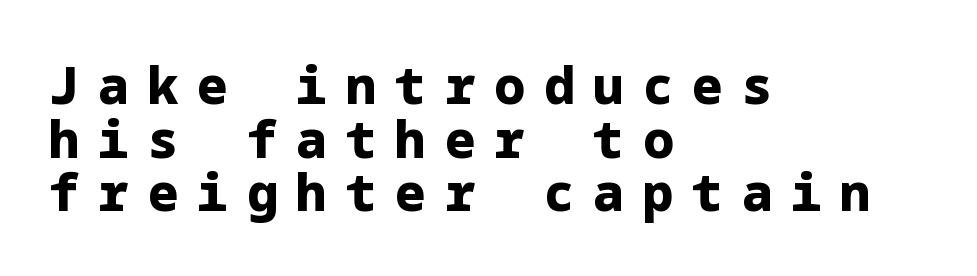
Q: Is the text bold? A: Yes.
Q: Is the text italic (slanted)? A: No, it is upright.
Q: Is the typeface a serif or a sans-serif typeface? A: Sans-serif.
Q: Is the text underlined? A: No.
Q: How is the paragraph aligned? A: Left-aligned.
Q: Is the spacing between letters normal or unusually wide? A: Unusually wide.
Q: Is the spacing between lines tight, normal or loose? A: Tight.
Q: Width (condensed, normal, or wide)? A: Normal.
Q: Stroke contrast? A: Low.
Q: x-height? A: Medium.
